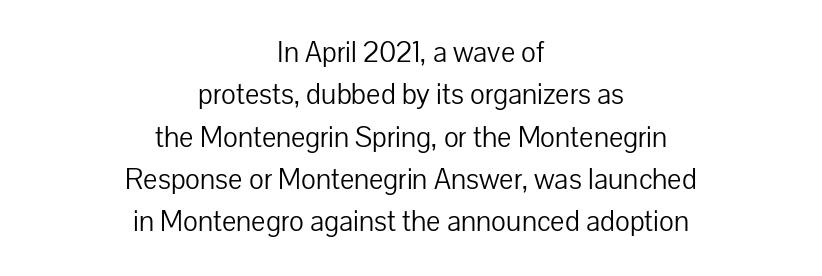
The image shows 30 px light sans-serif type, upright; set centered, normal line spacing (1.41x), normal letter spacing, not underlined; low stroke contrast and a medium x-height.
